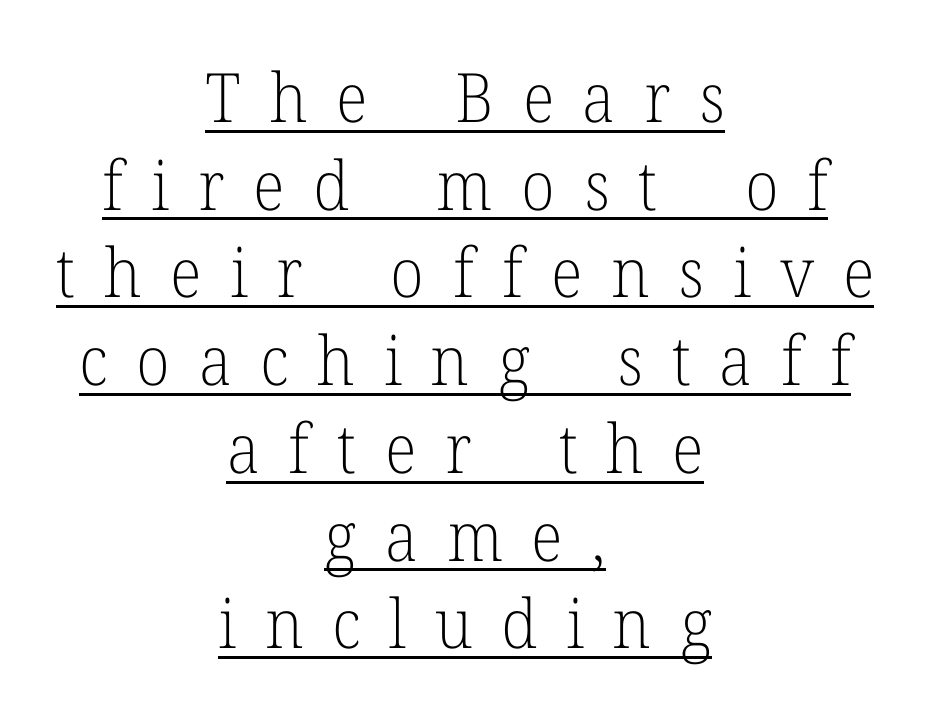
Q: Is the text bold? A: No.
Q: Is the text italic (slanted)? A: No, it is upright.
Q: Is the typeface a serif or a sans-serif typeface? A: Serif.
Q: Is the text underlined? A: Yes.
Q: How is the paragraph aligned? A: Centered.
Q: Is the spacing between letters normal or unusually wide? A: Unusually wide.
Q: Is the spacing between lines tight, normal or loose? A: Normal.
Q: Width (condensed, normal, or wide)? A: Normal.
Q: Stroke contrast? A: Low.
Q: x-height? A: Medium.
Q: Monospaced? A: No.
